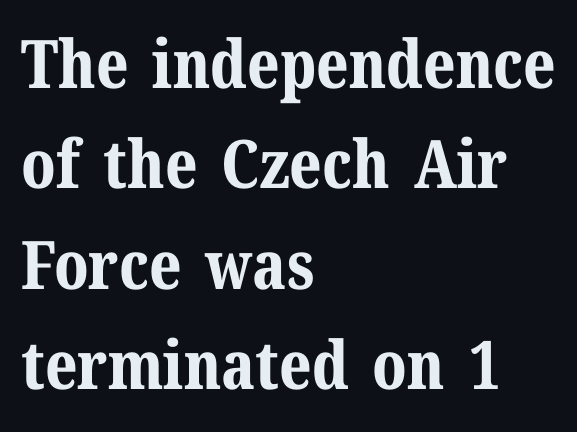
The strokes are fattened all the way to bold. Regular leading. Inter-character spacing is left at the font's built-in metrics. Underlining? Definitely not there. Posture: straight, roman, zero tilt. Does the type have serifs? Yes, each stem ends in a small foot.
